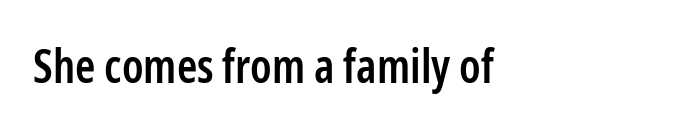
{"serif": "no", "italic": "no", "bold": "semi", "weight": "semibold", "width": "condensed", "stroke_contrast": "low", "x_height": "medium", "monospaced": "no", "underline": "no", "letter_spacing": "normal", "letter_spacing_em": 0.0, "glyph_px": 46}
